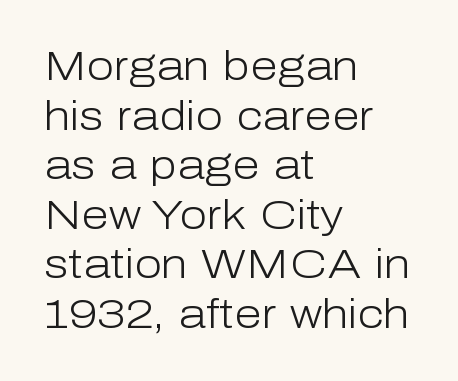
{"serif": "no", "italic": "no", "bold": "no", "weight": "light", "width": "normal", "stroke_contrast": "low", "x_height": "medium", "monospaced": "no", "underline": "no", "align": "left", "line_spacing_ratio": 1.24, "letter_spacing": "normal", "letter_spacing_em": 0.0, "glyph_px": 40}
